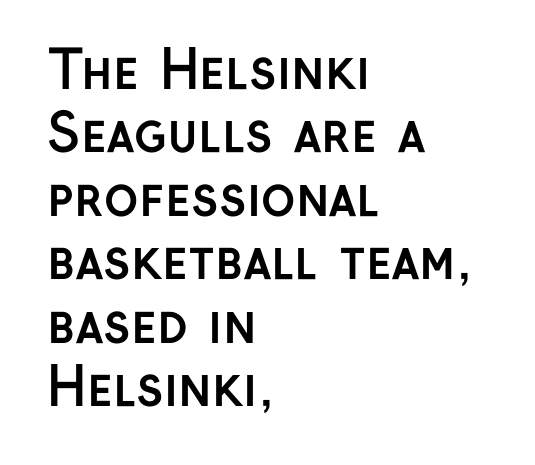
{"serif": "no", "italic": "no", "bold": "yes", "weight": "semibold", "width": "normal", "stroke_contrast": "low", "x_height": "medium", "monospaced": "no", "underline": "no", "align": "left", "line_spacing_ratio": 1.22, "letter_spacing": "normal", "letter_spacing_em": 0.0, "glyph_px": 52}
